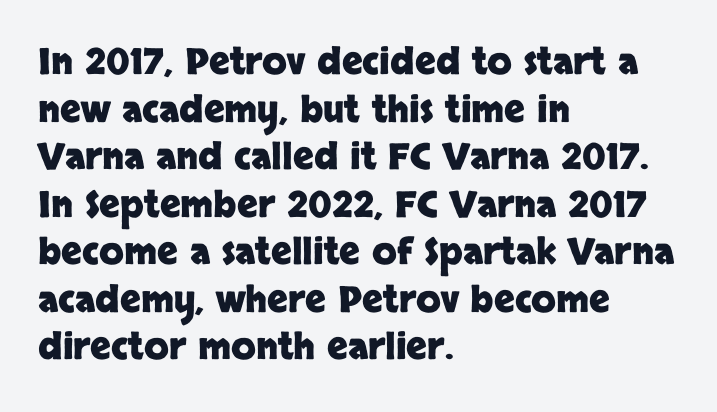
{"serif": "no", "italic": "no", "bold": "yes", "weight": "heavy", "width": "normal", "stroke_contrast": "low", "x_height": "large", "monospaced": "no", "underline": "no", "align": "left", "line_spacing": "normal", "line_spacing_ratio": 1.32, "letter_spacing": "normal", "letter_spacing_em": 0.0, "glyph_px": 36}
